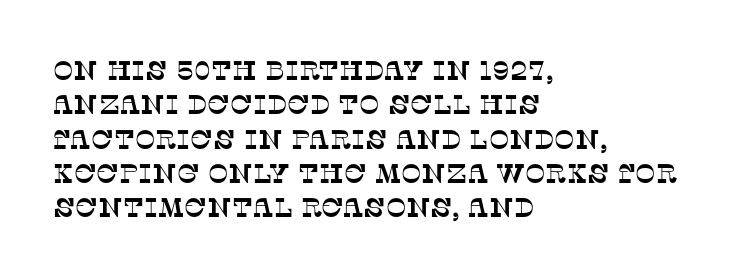
The image shows 27 px text type; set left-aligned, normal line spacing (1.27x), normal letter spacing, not underlined.
